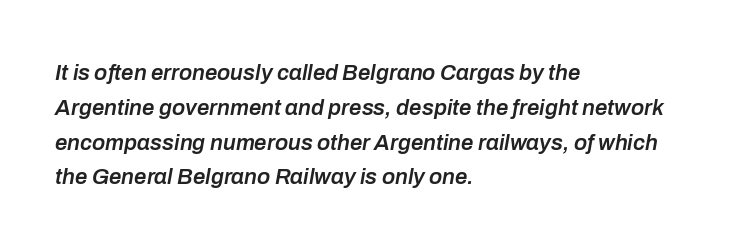
Q: Is the text bold? A: Semi-bold.
Q: Is the text italic (slanted)? A: Yes, it leans right by about 10 degrees.
Q: Is the text underlined? A: No.
Q: How is the paragraph aligned? A: Left-aligned.
Q: Is the spacing between letters normal or unusually wide? A: Normal.
Q: Is the spacing between lines tight, normal or loose? A: Normal.
